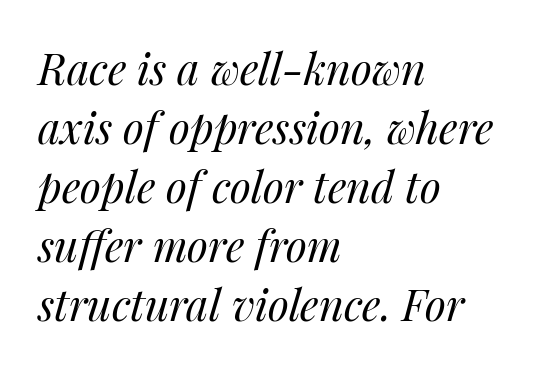
The image shows 43 px regular-weight type, italic (leaning right); set left-aligned, normal line spacing (1.37x), normal letter spacing, not underlined; medium stroke contrast and a medium x-height.
